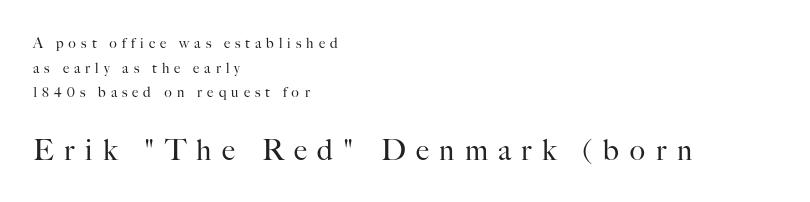
Q: Is the text bold? A: No.
Q: Is the text italic (slanted)? A: No, it is upright.
Q: Is the typeface a serif or a sans-serif typeface? A: Serif.
Q: Is the text underlined? A: No.
Q: How is the paragraph aligned? A: Left-aligned.
Q: Is the spacing between letters normal or unusually wide? A: Unusually wide.
Q: Which block of text is set in a larger size, the first (top) or the second (bottom)? A: The second (bottom) one.
Q: Width (condensed, normal, or wide)? A: Normal.
Q: Stroke contrast? A: High.
Q: x-height? A: Small.
Q: Monospaced? A: No.
